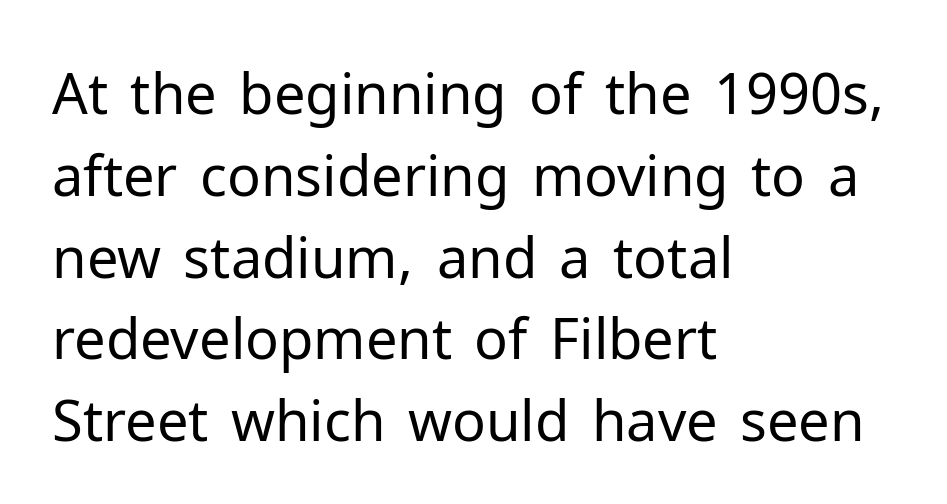
Q: Is the text bold? A: No.
Q: Is the text italic (slanted)? A: No, it is upright.
Q: Is the typeface a serif or a sans-serif typeface? A: Sans-serif.
Q: Is the text underlined? A: No.
Q: How is the paragraph aligned? A: Left-aligned.
Q: Is the spacing between letters normal or unusually wide? A: Normal.
Q: Is the spacing between lines tight, normal or loose? A: Normal.
Q: Width (condensed, normal, or wide)? A: Normal.
Q: Stroke contrast? A: Low.
Q: x-height? A: Medium.
Q: Monospaced? A: No.
